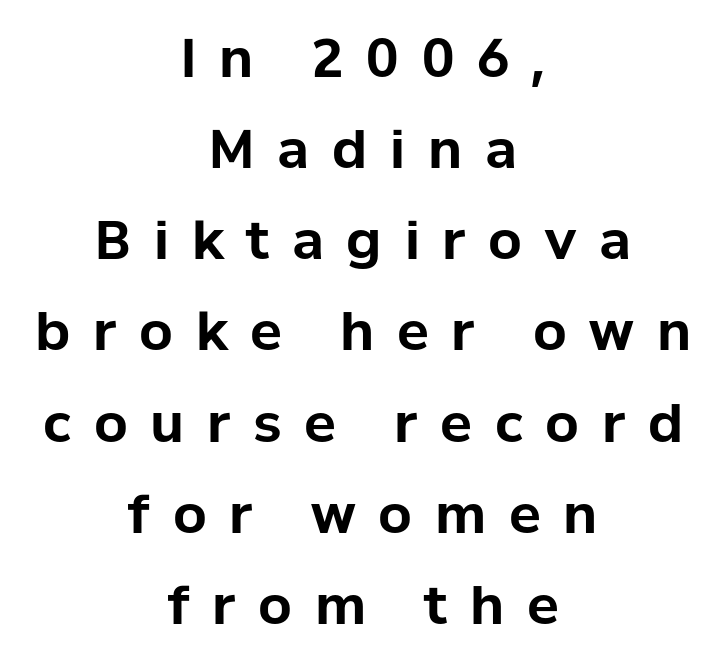
{"serif": "no", "italic": "no", "bold": "yes", "weight": "bold", "width": "normal", "stroke_contrast": "low", "x_height": "medium", "monospaced": "no", "underline": "no", "align": "center", "line_spacing_ratio": 1.72, "letter_spacing": "wide", "letter_spacing_em": 0.43, "glyph_px": 53}
